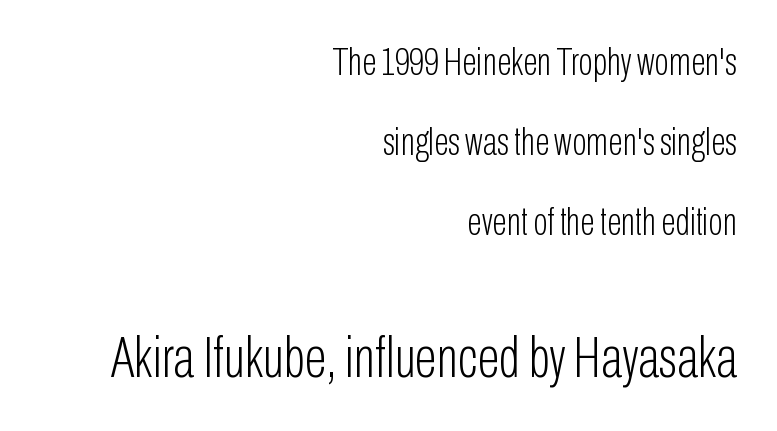
The rendering uses a large line-height, opening up the rows. Typographically, this falls in the sans-serif category. No italicization has been applied; the sample stays upright. Spacing between characters is what you'd get straight out of the box.
